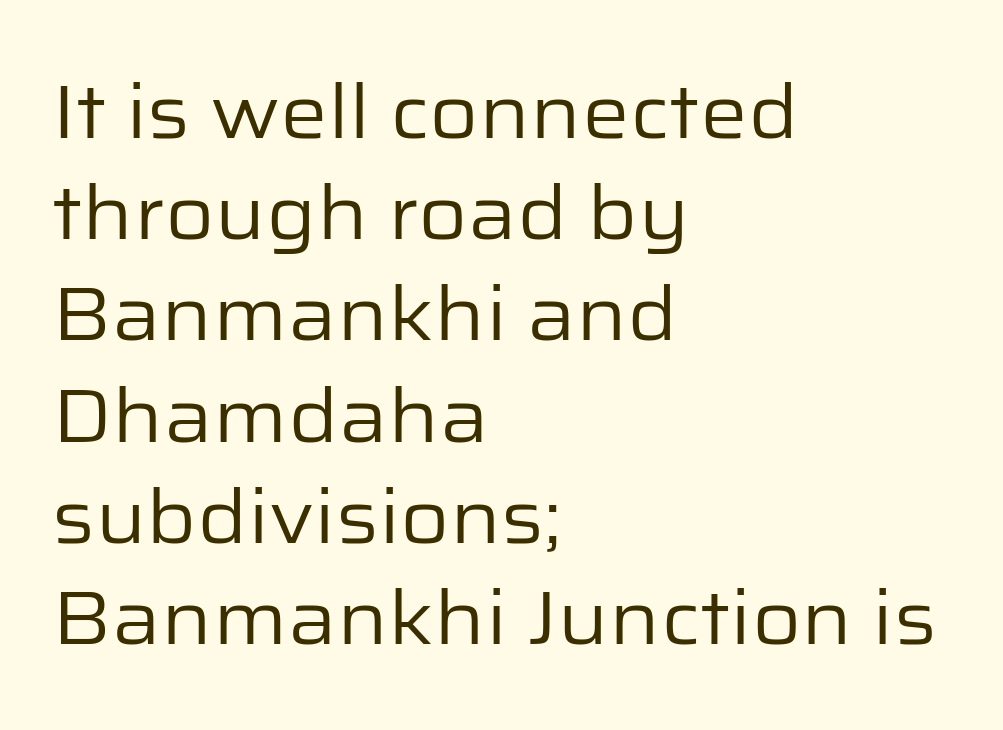
The gap between lines stays unmarked. The designer went with a sans here, leaving each stem footless. The rendering uses natural spacing where letterforms have individual widths. Every row of glyphs begins at an identical x-position on the left. On a weight scale, this lands at 450 or below.
